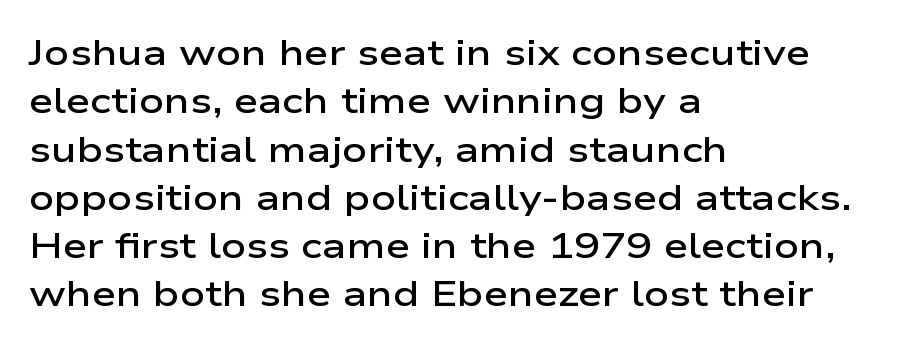
Q: Is the text bold? A: Semi-bold.
Q: Is the text italic (slanted)? A: No, it is upright.
Q: Is the typeface a serif or a sans-serif typeface? A: Sans-serif.
Q: Is the text underlined? A: No.
Q: How is the paragraph aligned? A: Left-aligned.
Q: Is the spacing between letters normal or unusually wide? A: Normal.
Q: Is the spacing between lines tight, normal or loose? A: Normal.
Q: Width (condensed, normal, or wide)? A: Wide.
Q: Stroke contrast? A: Low.
Q: x-height? A: Medium.
Q: Monospaced? A: No.
